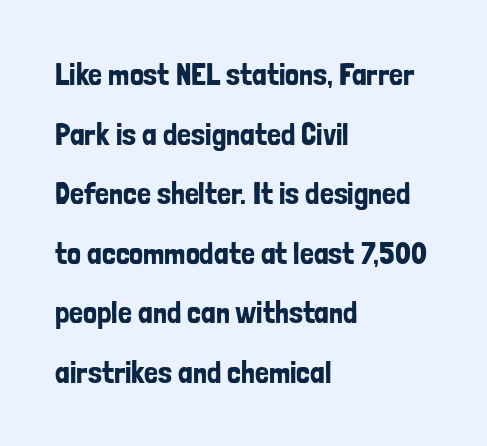
The image shows 31 px condensed sans-serif type, upright; set left-aligned, loose line spacing (1.92x), normal letter spacing, not underlined; low stroke contrast and a medium x-height.
